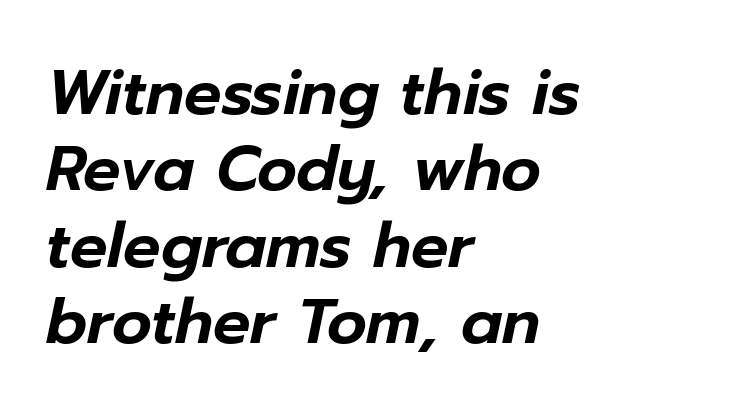
The image shows 62 px text type, italic (leaning right); set left-aligned, line spacing 1.23x, normal letter spacing, not underlined; low stroke contrast and a medium x-height.
